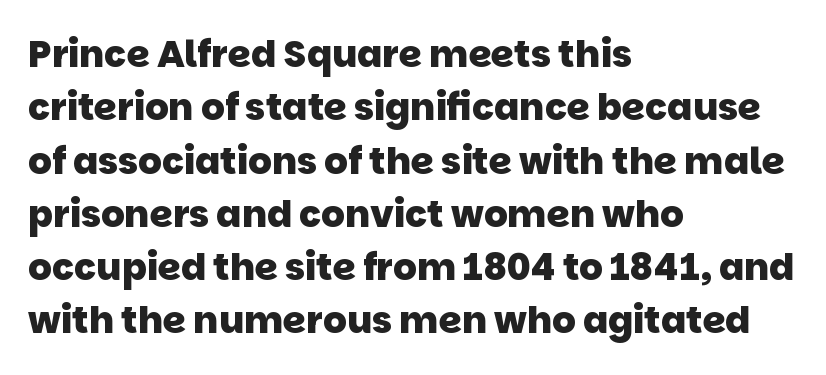
The image shows 37 px heavy sans-serif type; set left-aligned, normal line spacing (1.44x), normal letter spacing, not underlined; low stroke contrast and a large x-height.
